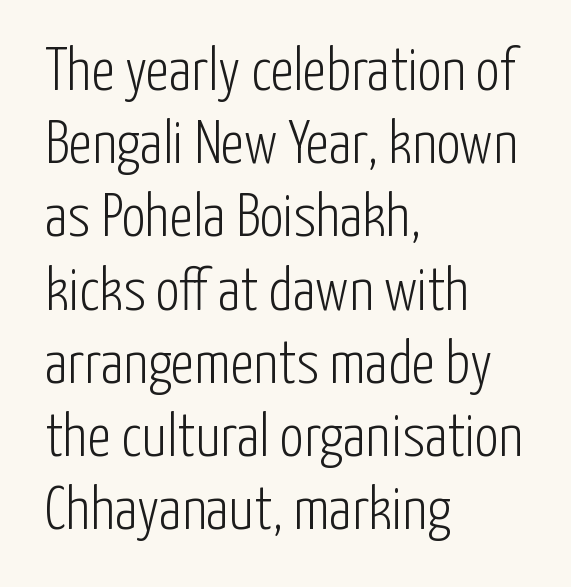
Q: Is the text bold? A: No.
Q: Is the text italic (slanted)? A: No, it is upright.
Q: Is the typeface a serif or a sans-serif typeface? A: Sans-serif.
Q: Is the text underlined? A: No.
Q: How is the paragraph aligned? A: Left-aligned.
Q: Is the spacing between letters normal or unusually wide? A: Normal.
Q: Width (condensed, normal, or wide)? A: Condensed.
Q: Stroke contrast? A: Low.
Q: x-height? A: Medium.
Q: Monospaced? A: No.
